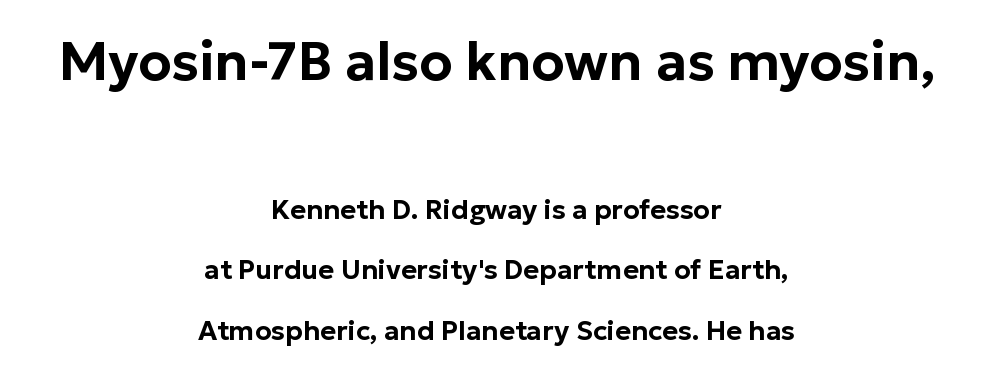
Caption: standard tracking, unaltered. A roman cut, with each character standing at attention. Top chunk: large. Bottom chunk: small. Grotesque or geometric, the face here clearly has no serifs. Does the leading feel generous? Absolutely, it's lavish.
